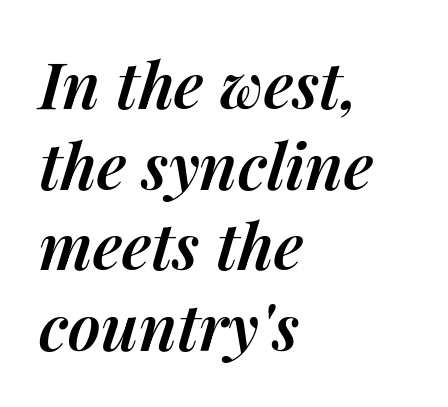
Q: Is the text bold? A: Semi-bold.
Q: Is the text italic (slanted)? A: Yes, it leans right by about 14 degrees.
Q: Is the text underlined? A: No.
Q: How is the paragraph aligned? A: Left-aligned.
Q: Is the spacing between letters normal or unusually wide? A: Normal.
Q: Is the spacing between lines tight, normal or loose? A: Normal.
Q: Width (condensed, normal, or wide)? A: Normal.
Q: Stroke contrast? A: Medium.
Q: x-height? A: Medium.
Q: Monospaced? A: No.
